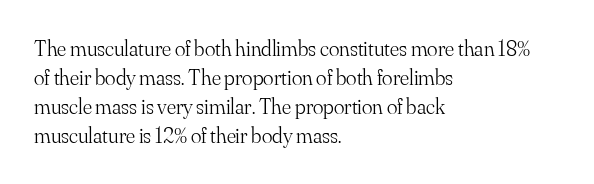
Tall strokes in this sample are plumb rather than angled. The passage shown has conventional tracking throughout. Every row of glyphs begins at an identical x-position on the left. A normal amount of white space separates one row of letters from the next. Type without underlining.
